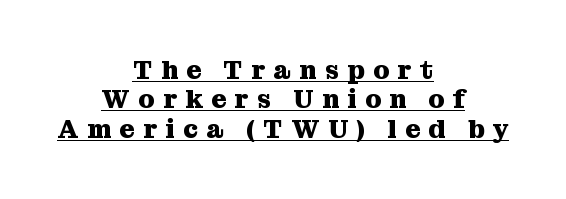
The image shows 26 px bold type, upright; set centered, tight line spacing (1.13x), unusually wide letter spacing (+0.32 em), underlined.
